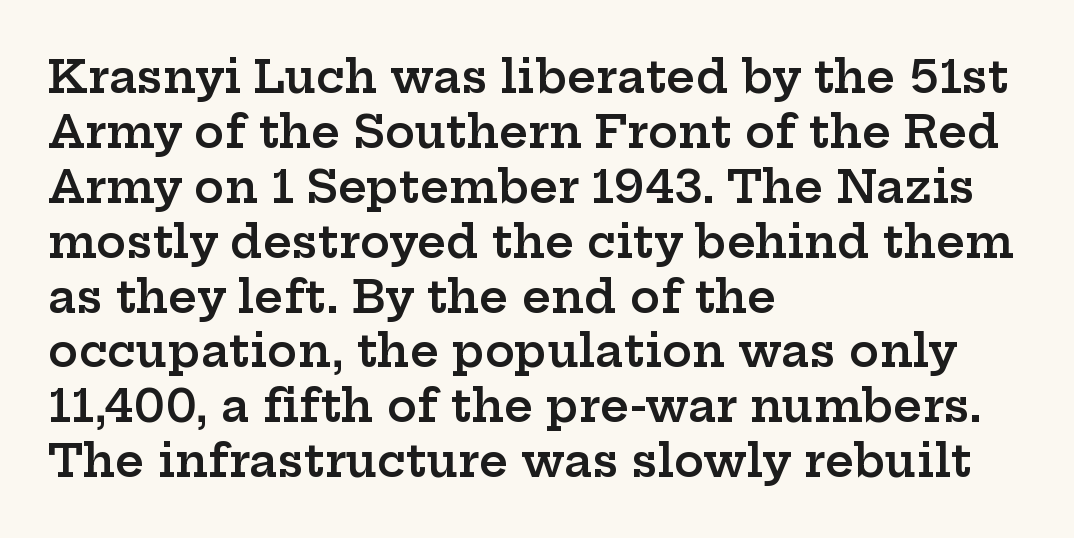
The image shows 45 px semibold, wide serif type, upright; set left-aligned, line spacing 1.22x, normal letter spacing, not underlined; low stroke contrast and a medium x-height.
